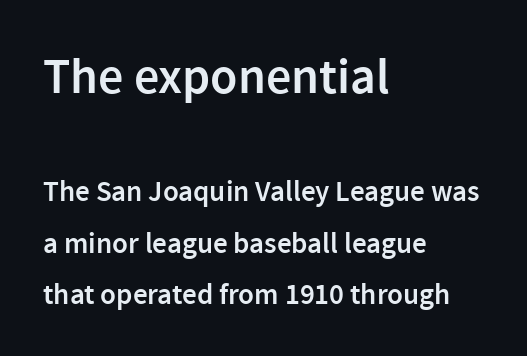
The image shows 50 px semibold sans-serif type, upright; set left-aligned, line spacing 1.78x, normal letter spacing, not underlined; the first (top) block is 1.72x larger; a medium x-height.
